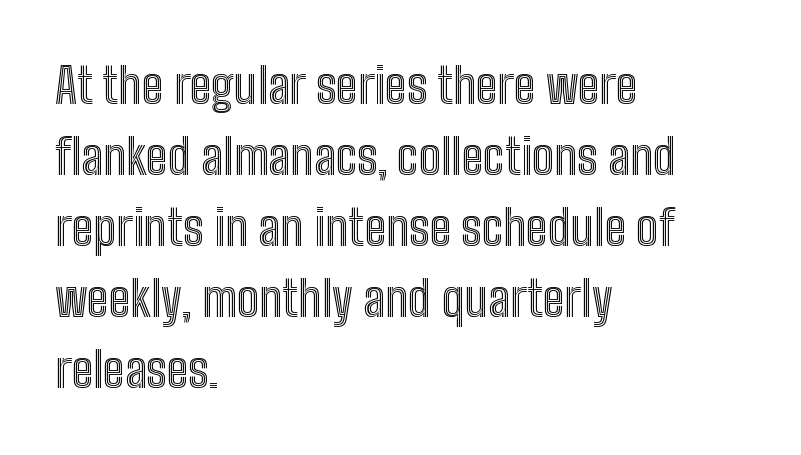
The image shows 49 px condensed type, upright; set left-aligned, normal line spacing (1.45x), normal letter spacing, not underlined; a medium x-height.
